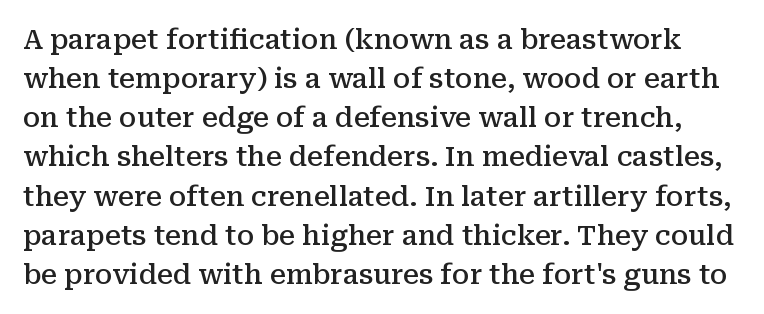
Q: Is the text bold? A: Semi-bold.
Q: Is the text italic (slanted)? A: No, it is upright.
Q: Is the text underlined? A: No.
Q: Is the spacing between letters normal or unusually wide? A: Normal.
Q: Is the spacing between lines tight, normal or loose? A: Normal.
